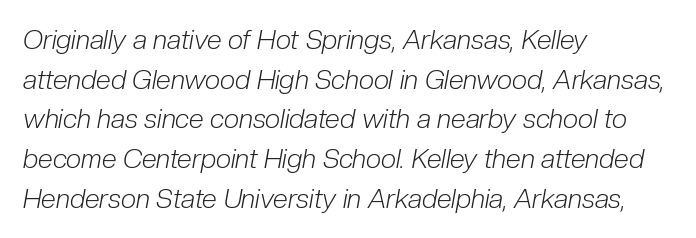
{"italic": "yes", "lean": "right", "slant_degrees": 10, "bold": "no", "underline": "no", "align": "left", "line_spacing": "normal", "line_spacing_ratio": 1.47, "letter_spacing": "normal", "letter_spacing_em": 0.0, "glyph_px": 27}
